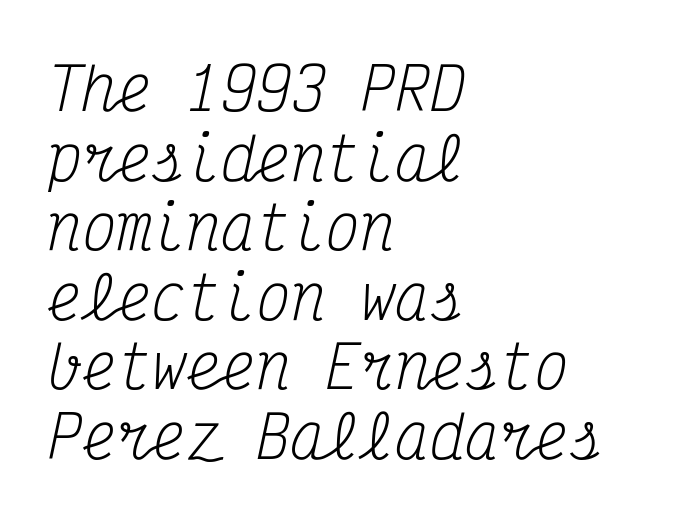
The image shows 58 px regular-weight, condensed serif type, italic (leaning right), monospaced; set left-aligned, line spacing 1.2x, normal letter spacing, not underlined; medium stroke contrast and a medium x-height.
